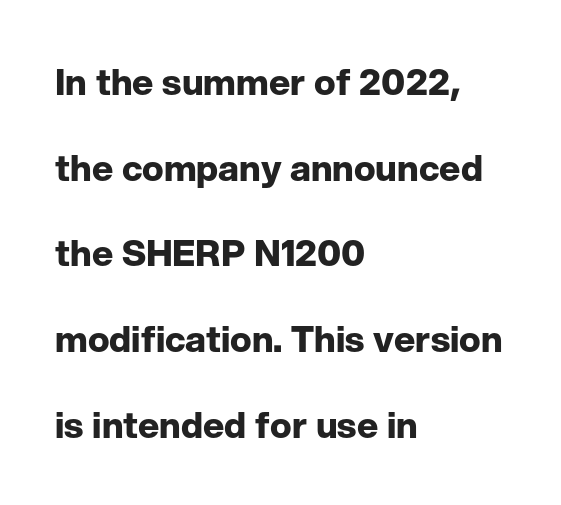
The image shows 36 px bold sans-serif type, upright; set left-aligned, loose line spacing (2.38x), normal letter spacing, not underlined; low stroke contrast and a medium x-height.
